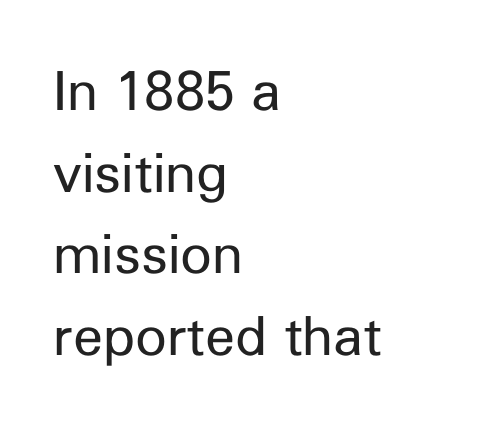
Typeset ragged right — the left edge is the straight one. What stands out about the letter spacing? Nothing — it is the standard amount. Grotesque or geometric, the face here clearly has no serifs. Think of a printed novel: that variable character pitch is what you see here. The line-height multiplier appears to be the usual default.
